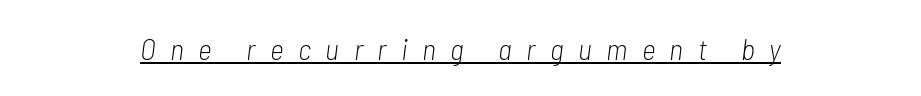
{"italic": "yes", "lean": "right", "slant_degrees": 7, "bold": "no", "weight": "light", "width": "condensed", "stroke_contrast": "low", "x_height": "medium", "monospaced": "no", "underline": "yes", "align": "center", "letter_spacing": "wide", "letter_spacing_em": 0.48, "glyph_px": 30}
